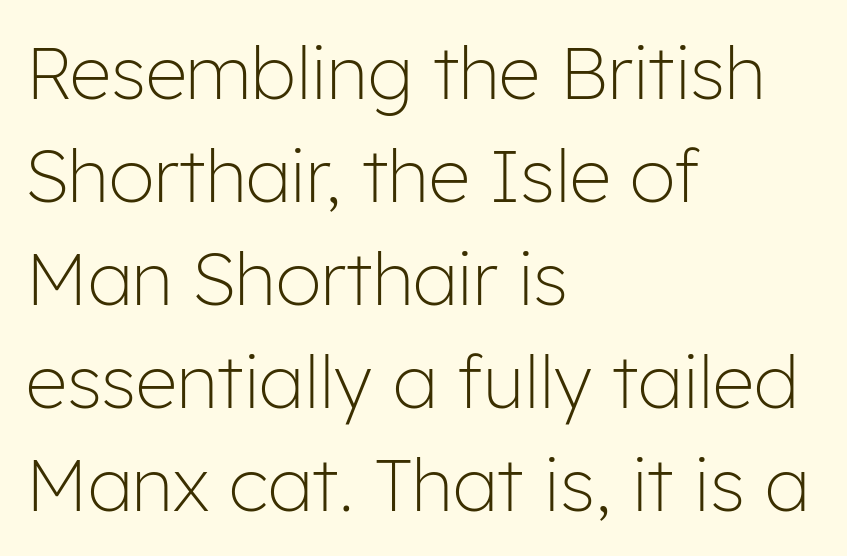
{"serif": "no", "italic": "no", "bold": "no", "weight": "light", "width": "normal", "stroke_contrast": "low", "x_height": "medium", "monospaced": "no", "underline": "no", "align": "left", "line_spacing": "normal", "line_spacing_ratio": 1.41, "letter_spacing": "normal", "letter_spacing_em": 0.0, "glyph_px": 73}
